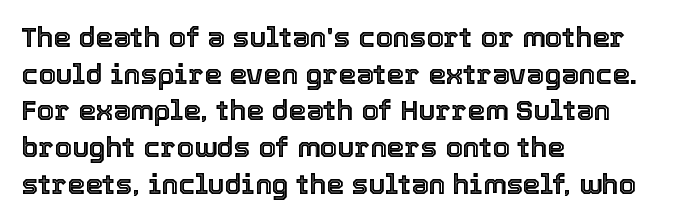
Q: Is the text italic (slanted)? A: No, it is upright.
Q: Is the text underlined? A: No.
Q: How is the paragraph aligned? A: Left-aligned.
Q: Is the spacing between letters normal or unusually wide? A: Normal.
Q: Is the spacing between lines tight, normal or loose? A: Normal.
Q: Width (condensed, normal, or wide)? A: Normal.
Q: x-height? A: Medium.
Q: Monospaced? A: No.
